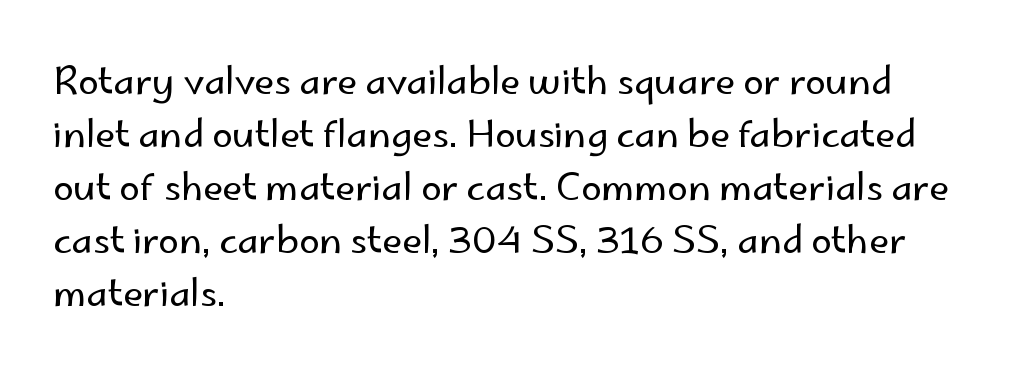
The rendering uses natural spacing where letterforms have individual widths. Decoration check: the copy has no underline. Weight: not bold — regular or lighter. There is no visible air inserted between adjacent glyphs. The letters carry no serifs — their stems end cleanly without finishing strokes.
